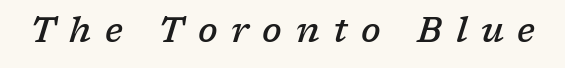
Q: Is the text bold? A: Semi-bold.
Q: Is the text italic (slanted)? A: Yes, it leans right by about 17 degrees.
Q: Is the typeface a serif or a sans-serif typeface? A: Serif.
Q: Is the text underlined? A: No.
Q: Is the spacing between letters normal or unusually wide? A: Unusually wide.
Q: Width (condensed, normal, or wide)? A: Normal.
Q: Stroke contrast? A: Low.
Q: x-height? A: Medium.
Q: Monospaced? A: No.
